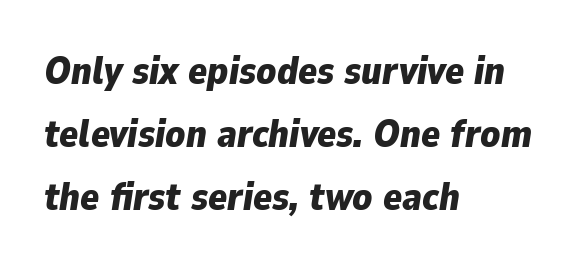
The face used here is rendered with its standard letterfit. Line beginnings align vertically; line endings do not. Quick note: interline space is typical. You can tell it's italic because the verticals aren't actually vertical.
